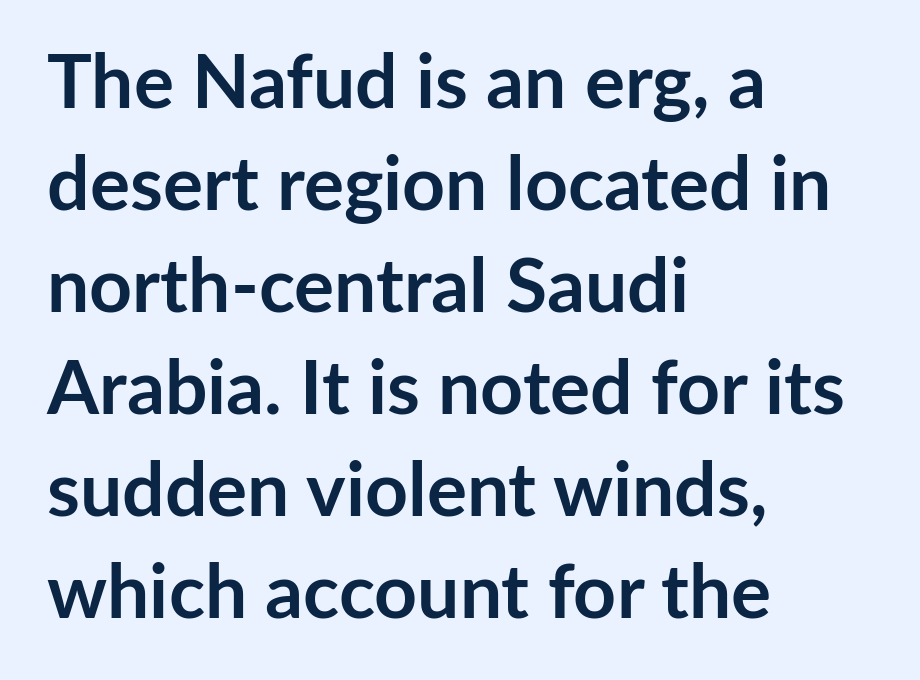
{"serif": "no", "italic": "no", "bold": "yes", "weight": "semibold", "width": "normal", "stroke_contrast": "low", "x_height": "medium", "monospaced": "no", "underline": "no", "align": "left", "line_spacing": "normal", "line_spacing_ratio": 1.36, "letter_spacing": "normal", "letter_spacing_em": 0.0, "glyph_px": 75}
